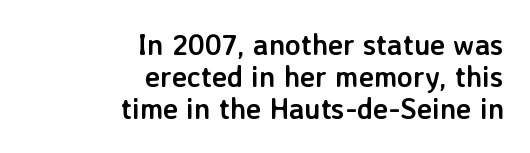
The image shows 29 px semibold sans-serif type, upright; set right-aligned, tight line spacing (1.1x), normal letter spacing, not underlined; low stroke contrast and a medium x-height.
